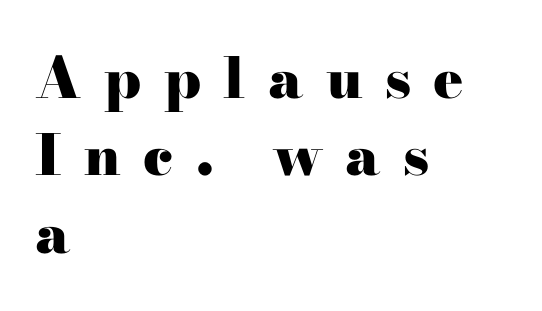
You could not count columns in this text — the font is proportionally spaced. The font family rendered here belongs to the serif group. The gaps between neighbouring characters are conspicuously large. The lines in this sample share a left origin and differ only in where they stop.
